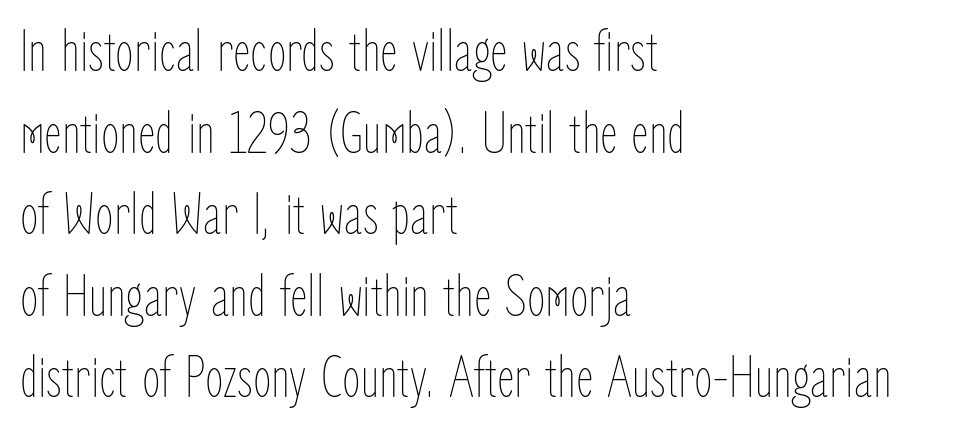
Q: Is the text bold? A: No.
Q: Is the text italic (slanted)? A: No, it is upright.
Q: Is the text underlined? A: No.
Q: How is the paragraph aligned? A: Left-aligned.
Q: Is the spacing between letters normal or unusually wide? A: Normal.
Q: Is the spacing between lines tight, normal or loose? A: Normal.
Q: Width (condensed, normal, or wide)? A: Condensed.
Q: Stroke contrast? A: Low.
Q: x-height? A: Medium.
Q: Monospaced? A: No.
